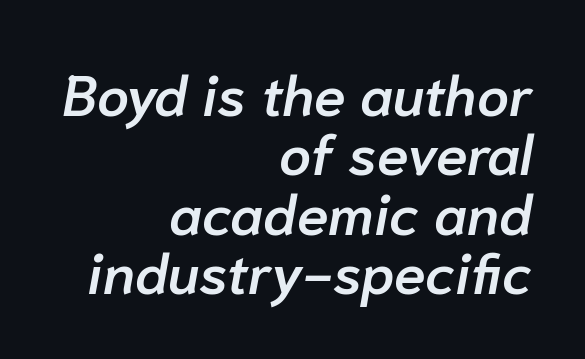
Q: Is the text bold? A: Semi-bold.
Q: Is the text italic (slanted)? A: Yes, it leans right by about 10 degrees.
Q: Is the text underlined? A: No.
Q: How is the paragraph aligned? A: Right-aligned.
Q: Is the spacing between letters normal or unusually wide? A: Normal.
Q: Is the spacing between lines tight, normal or loose? A: Tight.
Q: Width (condensed, normal, or wide)? A: Normal.
Q: Stroke contrast? A: Low.
Q: x-height? A: Medium.
Q: Monospaced? A: No.
